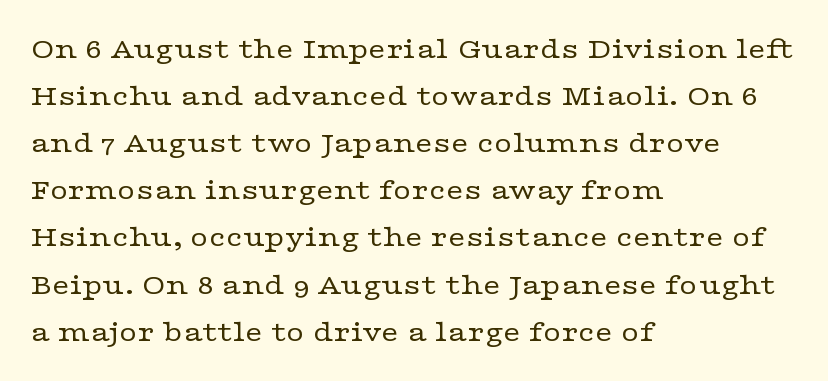
Q: Is the text bold? A: No.
Q: Is the text italic (slanted)? A: No, it is upright.
Q: Is the typeface a serif or a sans-serif typeface? A: Serif.
Q: Is the text underlined? A: No.
Q: How is the paragraph aligned? A: Left-aligned.
Q: Is the spacing between letters normal or unusually wide? A: Normal.
Q: Is the spacing between lines tight, normal or loose? A: Normal.
Q: Width (condensed, normal, or wide)? A: Wide.
Q: Stroke contrast? A: Low.
Q: x-height? A: Medium.
Q: Monospaced? A: No.
